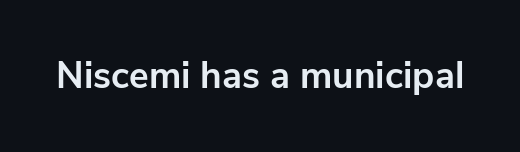
{"serif": "no", "italic": "no", "bold": "yes", "weight": "bold", "width": "normal", "stroke_contrast": "low", "x_height": "medium", "monospaced": "no", "underline": "no", "letter_spacing": "normal", "letter_spacing_em": 0.0, "glyph_px": 37}
